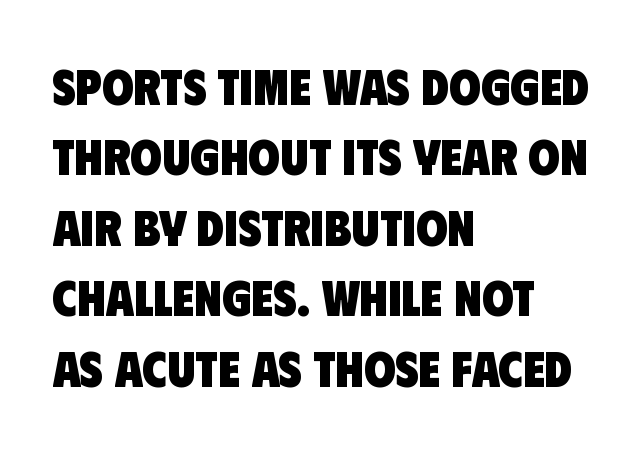
The image shows 51 px heavy, condensed sans-serif type; set left-aligned, normal line spacing (1.38x), normal letter spacing, not underlined; low stroke contrast and a large x-height.
